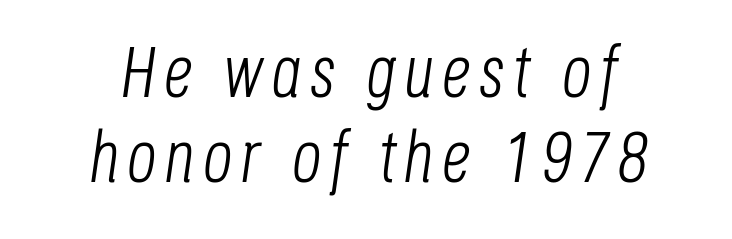
Q: Is the text bold? A: No.
Q: Is the text italic (slanted)? A: Yes, it leans right by about 8 degrees.
Q: Is the text underlined? A: No.
Q: Width (condensed, normal, or wide)? A: Condensed.
Q: Stroke contrast? A: Low.
Q: x-height? A: Large.
Q: Monospaced? A: No.
